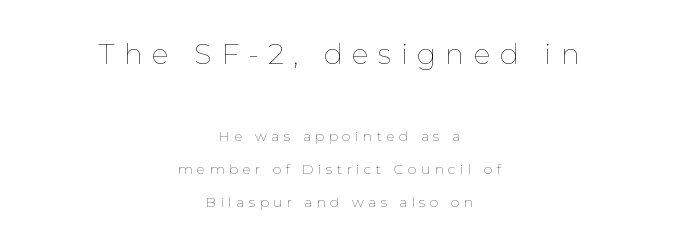
Only glyphs here, with clear space below each row. Weight class: somewhere from thin through regular. The face used here is proportionally spaced, like ordinary book or web type. Is the lower block the larger one? No — the upper block carries the bigger type. How are the letters spaced? Widely, with obvious added tracking.
